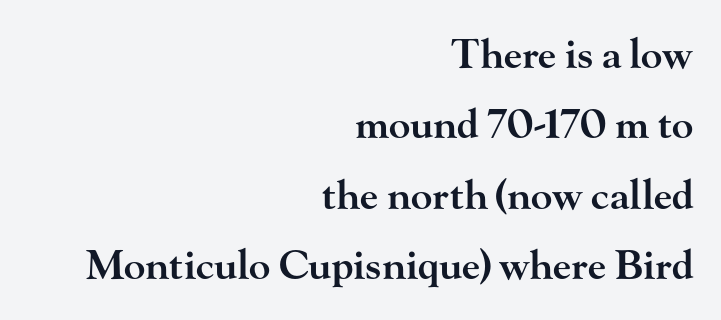
Q: Is the text bold? A: Semi-bold.
Q: Is the text italic (slanted)? A: No, it is upright.
Q: Is the typeface a serif or a sans-serif typeface? A: Serif.
Q: Is the text underlined? A: No.
Q: How is the paragraph aligned? A: Right-aligned.
Q: Is the spacing between letters normal or unusually wide? A: Normal.
Q: Width (condensed, normal, or wide)? A: Wide.
Q: Stroke contrast? A: High.
Q: x-height? A: Small.
Q: Monospaced? A: No.
